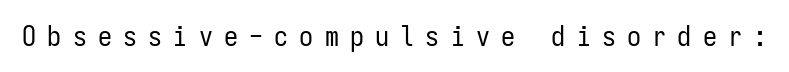
{"serif": "no", "italic": "no", "bold": "no", "weight": "regular", "width": "condensed", "stroke_contrast": "low", "x_height": "medium", "monospaced": "yes", "underline": "no", "letter_spacing": "wide", "letter_spacing_em": 0.4, "glyph_px": 28}
